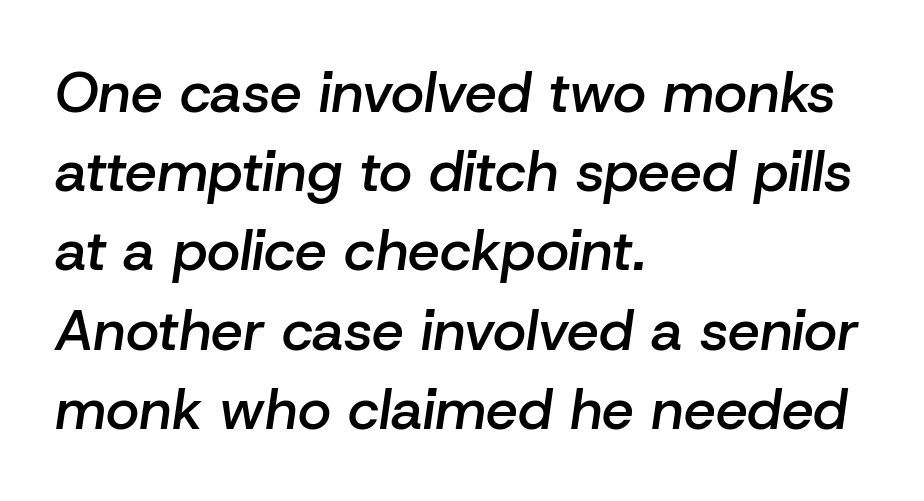
Q: Is the text bold? A: Semi-bold.
Q: Is the text italic (slanted)? A: Yes, it leans right by about 8 degrees.
Q: Is the text underlined? A: No.
Q: How is the paragraph aligned? A: Left-aligned.
Q: Is the spacing between letters normal or unusually wide? A: Normal.
Q: Is the spacing between lines tight, normal or loose? A: Normal.
Q: Width (condensed, normal, or wide)? A: Normal.
Q: Stroke contrast? A: Low.
Q: x-height? A: Medium.
Q: Monospaced? A: No.
